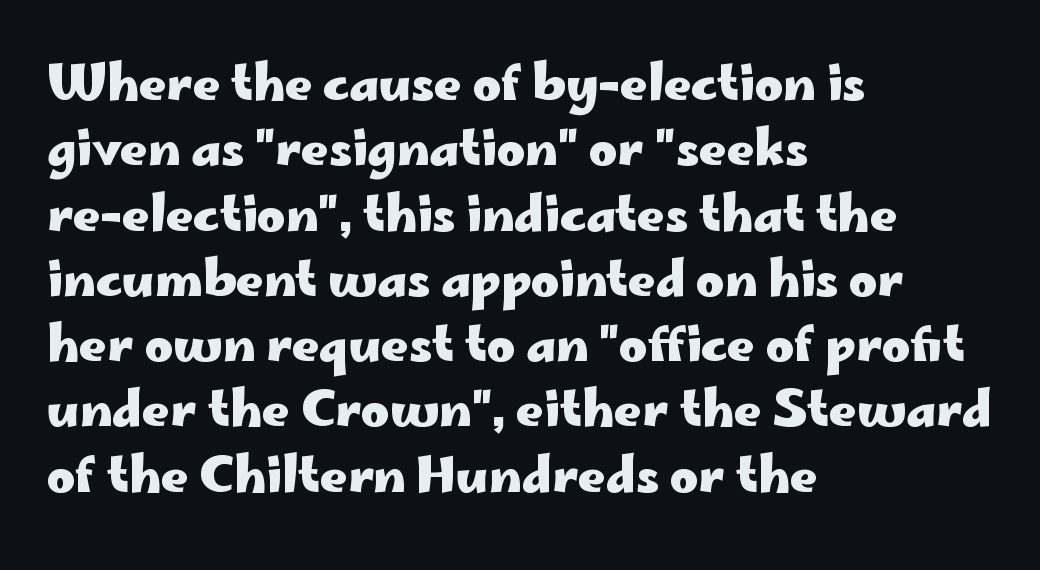
Q: Is the text bold? A: Yes.
Q: Is the text italic (slanted)? A: No, it is upright.
Q: Is the typeface a serif or a sans-serif typeface? A: Sans-serif.
Q: Is the text underlined? A: No.
Q: How is the paragraph aligned? A: Left-aligned.
Q: Is the spacing between letters normal or unusually wide? A: Normal.
Q: Is the spacing between lines tight, normal or loose? A: Normal.
Q: Width (condensed, normal, or wide)? A: Wide.
Q: Stroke contrast? A: Low.
Q: x-height? A: Small.
Q: Monospaced? A: No.
